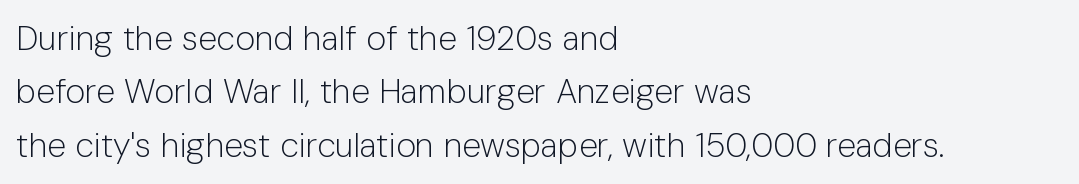
Q: Is the text bold? A: No.
Q: Is the text italic (slanted)? A: No, it is upright.
Q: Is the typeface a serif or a sans-serif typeface? A: Sans-serif.
Q: Is the text underlined? A: No.
Q: How is the paragraph aligned? A: Left-aligned.
Q: Is the spacing between letters normal or unusually wide? A: Normal.
Q: Is the spacing between lines tight, normal or loose? A: Normal.
Q: Width (condensed, normal, or wide)? A: Normal.
Q: Stroke contrast? A: Low.
Q: x-height? A: Medium.
Q: Monospaced? A: No.
